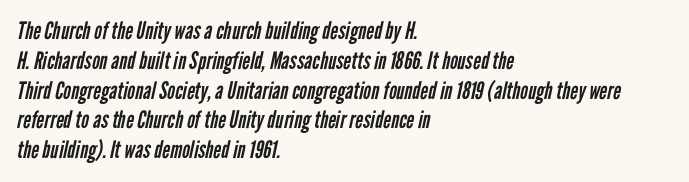
{"bold": "no", "underline": "no", "align": "left", "line_spacing_ratio": 1.24, "letter_spacing": "normal", "letter_spacing_em": 0.0, "glyph_px": 24}
